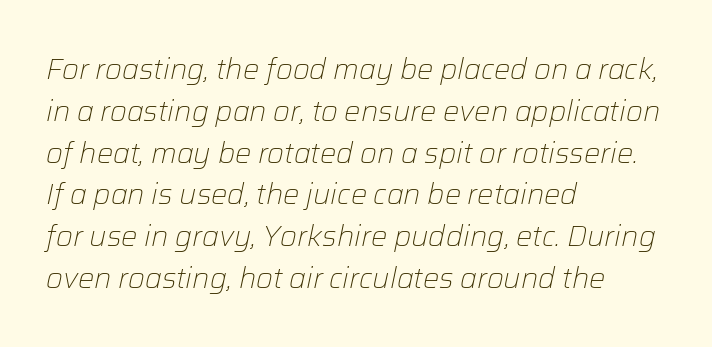
{"italic": "yes", "lean": "right", "slant_degrees": 12, "bold": "no", "weight": "light", "width": "normal", "stroke_contrast": "low", "x_height": "medium", "monospaced": "no", "underline": "no", "align": "left", "line_spacing": "normal", "line_spacing_ratio": 1.44, "letter_spacing": "normal", "letter_spacing_em": 0.0, "glyph_px": 29}
